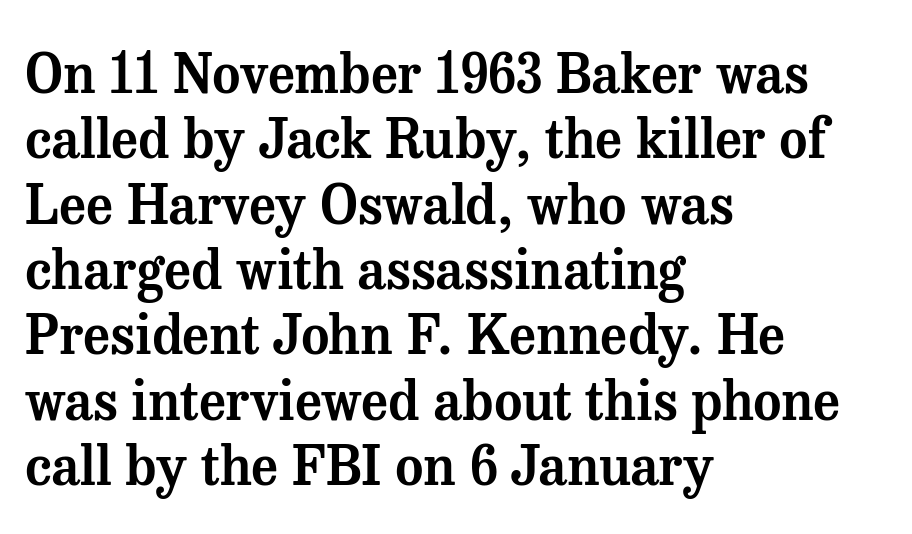
Q: Is the text italic (slanted)? A: No, it is upright.
Q: Is the typeface a serif or a sans-serif typeface? A: Serif.
Q: Is the text underlined? A: No.
Q: How is the paragraph aligned? A: Left-aligned.
Q: Is the spacing between letters normal or unusually wide? A: Normal.
Q: Width (condensed, normal, or wide)? A: Normal.
Q: Stroke contrast? A: Medium.
Q: x-height? A: Medium.
Q: Monospaced? A: No.
